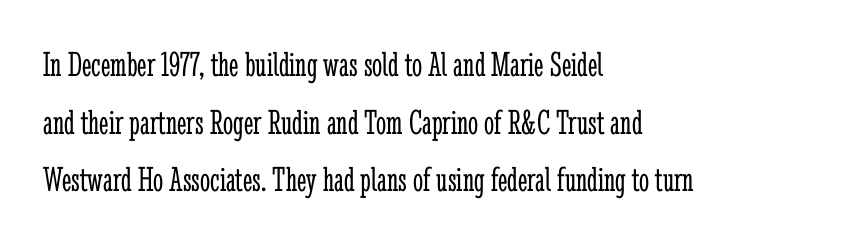
The image shows 36 px light, condensed serif type, upright; set left-aligned, normal line spacing (1.6x), normal letter spacing, not underlined; low stroke contrast and a medium x-height.
